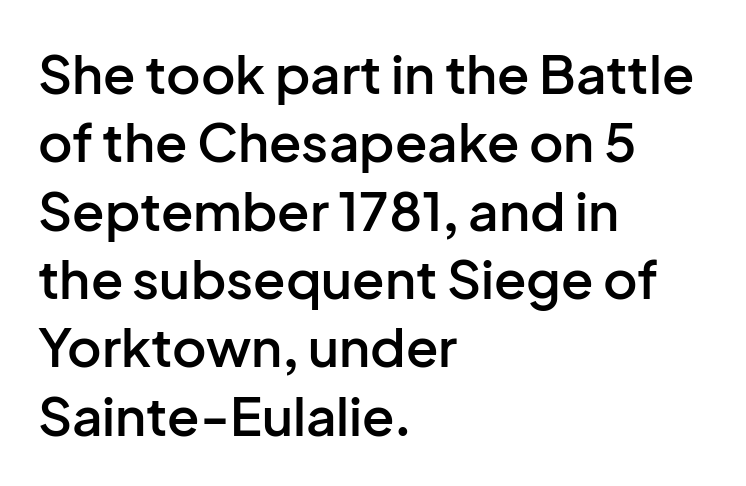
{"serif": "no", "italic": "no", "bold": "semi", "weight": "semibold", "width": "normal", "stroke_contrast": "low", "x_height": "medium", "monospaced": "no", "underline": "no", "align": "left", "line_spacing": "normal", "line_spacing_ratio": 1.29, "letter_spacing": "normal", "letter_spacing_em": 0.0, "glyph_px": 53}
